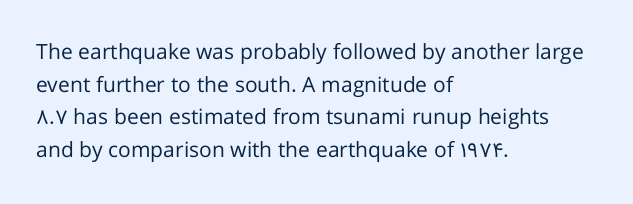
The axis of the letterforms is exactly vertical. Here the glyphs are tracked normally, forming tight word shapes. Descenders hang freely into open space. Line beginnings align vertically; line endings do not. The rows are spaced the way most documents space them.
